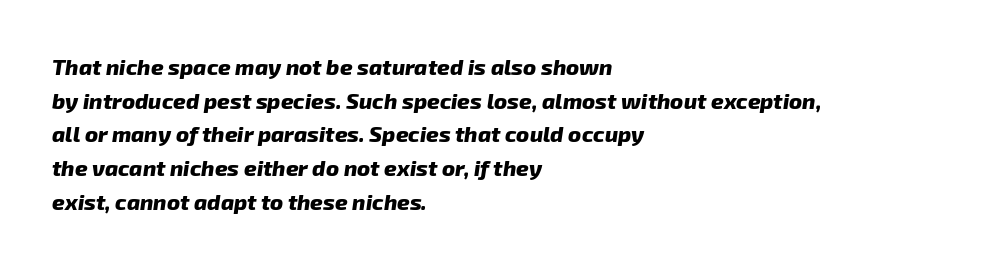
Is the type bold? Yes — the strokes are clearly thick and heavy. Horizontal alignment here is leftward, the default for most running prose. Caption: standard tracking, unaltered. Does the leading feel generous? No, just average. The glyphs are unaccompanied by any horizontal stroke below them.
